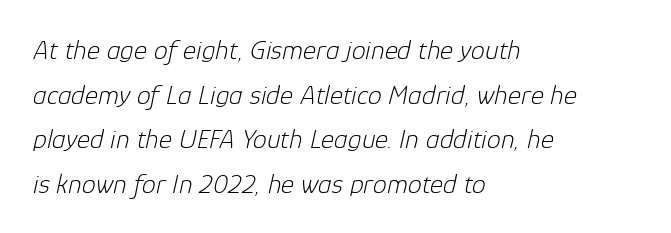
{"italic": "yes", "lean": "right", "slant_degrees": 12, "bold": "no", "weight": "light", "width": "normal", "stroke_contrast": "low", "x_height": "medium", "monospaced": "no", "underline": "no", "align": "left", "line_spacing": "normal", "line_spacing_ratio": 1.59, "letter_spacing": "normal", "letter_spacing_em": 0.0, "glyph_px": 28}
